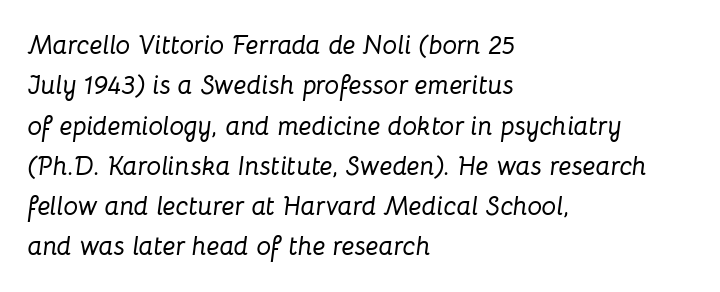
{"italic": "yes", "lean": "right", "slant_degrees": 8, "underline": "no", "align": "left", "line_spacing": "normal", "line_spacing_ratio": 1.55, "letter_spacing": "normal", "letter_spacing_em": 0.0, "glyph_px": 26}
